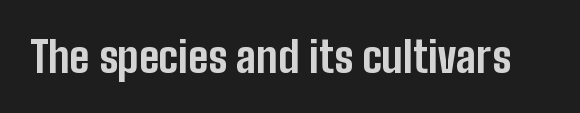
The strokes are fattened all the way to bold. Beneath every word, the page is bare. Between one letter and the next there's only the usual sliver of space. These lines are composed in type without serifs.
